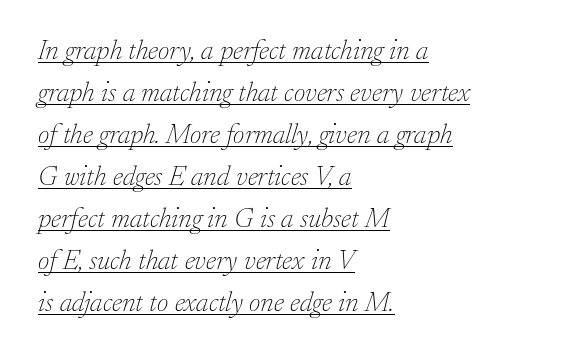
{"serif": "yes", "italic": "yes", "lean": "right", "slant_degrees": 17, "bold": "no", "weight": "thin", "width": "normal", "stroke_contrast": "low", "x_height": "small", "monospaced": "no", "underline": "yes", "align": "left", "line_spacing": "normal", "line_spacing_ratio": 1.5, "letter_spacing": "normal", "letter_spacing_em": 0.0, "glyph_px": 28}
